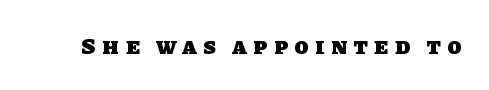
The image shows 23 px bold type; set unusually wide letter spacing (+0.3 em), not underlined.
